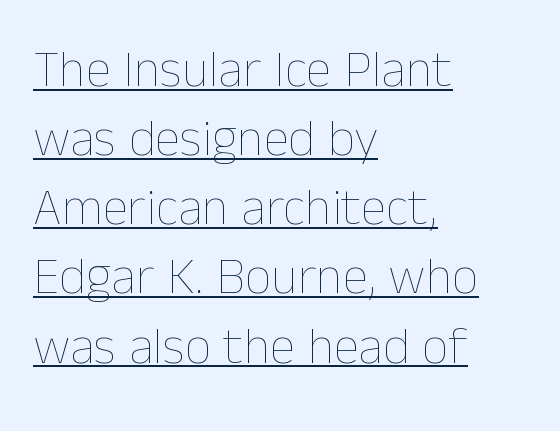
Q: Is the text bold? A: No.
Q: Is the text italic (slanted)? A: No, it is upright.
Q: Is the text underlined? A: Yes.
Q: How is the paragraph aligned? A: Left-aligned.
Q: Is the spacing between letters normal or unusually wide? A: Normal.
Q: Is the spacing between lines tight, normal or loose? A: Normal.
Q: Width (condensed, normal, or wide)? A: Normal.
Q: Stroke contrast? A: Low.
Q: x-height? A: Medium.
Q: Monospaced? A: No.
